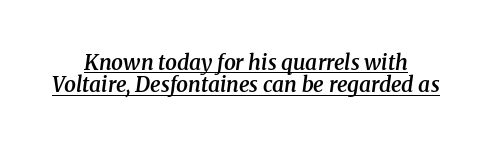
One-word summary of the alignment: center. Rendered with sloped, italic letterforms. Regarding leading, the lines here are crowded together. Heft: intermediate — a semibold. Default kerning and tracking; the words read as compact shapes. Honestly, the underline is the first thing you notice here.
